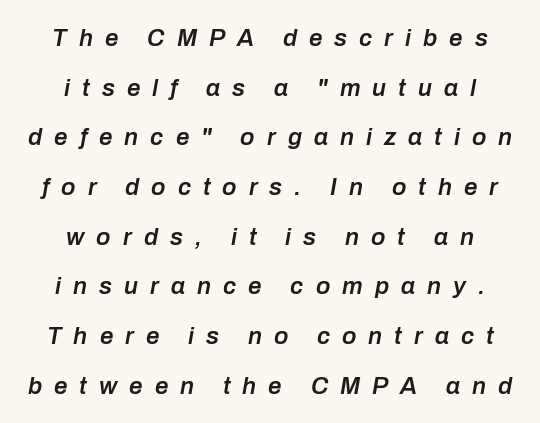
{"italic": "yes", "lean": "right", "slant_degrees": 10, "bold": "semi", "underline": "no", "align": "center", "line_spacing": "loose", "line_spacing_ratio": 2.07, "letter_spacing": "wide", "letter_spacing_em": 0.5, "glyph_px": 24}
